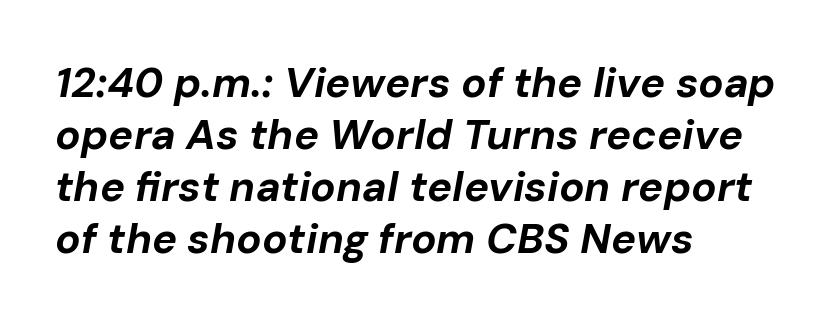
{"italic": "yes", "lean": "right", "slant_degrees": 10, "bold": "yes", "weight": "bold", "width": "normal", "stroke_contrast": "low", "x_height": "medium", "monospaced": "no", "underline": "no", "align": "left", "line_spacing_ratio": 1.24, "letter_spacing": "normal", "letter_spacing_em": 0.0, "glyph_px": 42}
